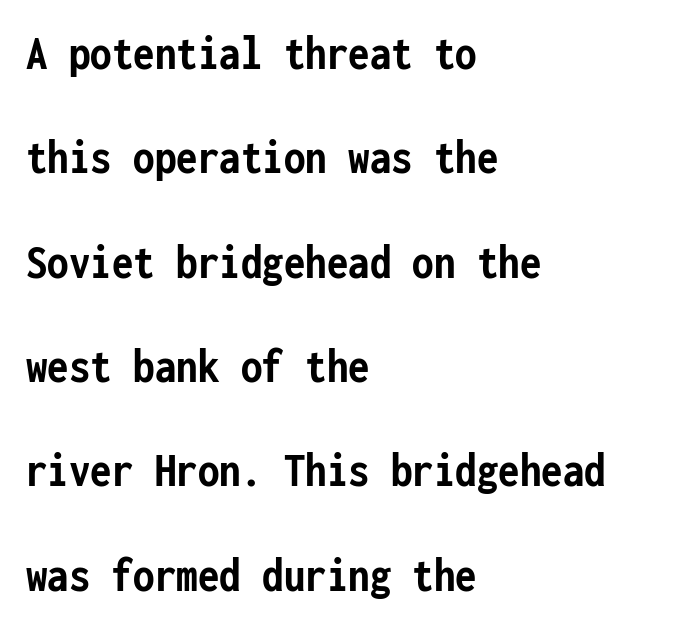
{"serif": "no", "italic": "no", "bold": "yes", "weight": "semibold", "width": "condensed", "stroke_contrast": "low", "x_height": "medium", "monospaced": "yes", "underline": "no", "align": "left", "line_spacing": "loose", "line_spacing_ratio": 2.13, "letter_spacing": "normal", "letter_spacing_em": 0.0, "glyph_px": 49}
